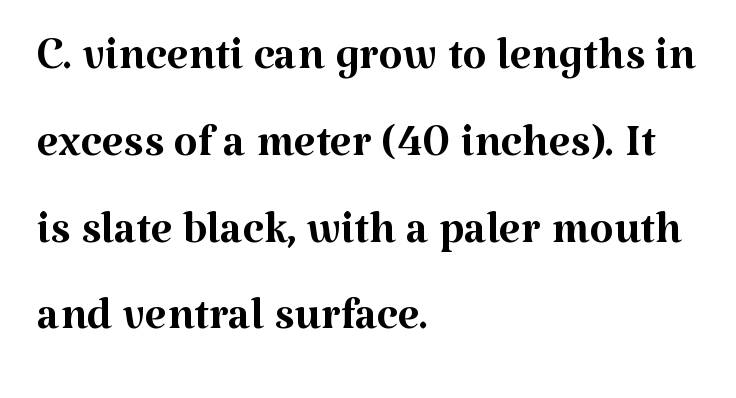
{"serif": "yes", "italic": "no", "bold": "no", "weight": "regular", "width": "normal", "stroke_contrast": "medium", "x_height": "medium", "monospaced": "no", "underline": "no", "align": "left", "line_spacing": "normal", "line_spacing_ratio": 1.4, "letter_spacing": "normal", "letter_spacing_em": 0.0, "glyph_px": 62}
